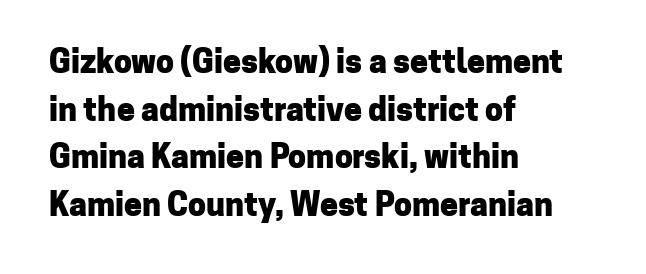
The image shows 32 px heavy sans-serif type, upright; set left-aligned, normal line spacing (1.49x), normal letter spacing, not underlined; low stroke contrast and a medium x-height.
